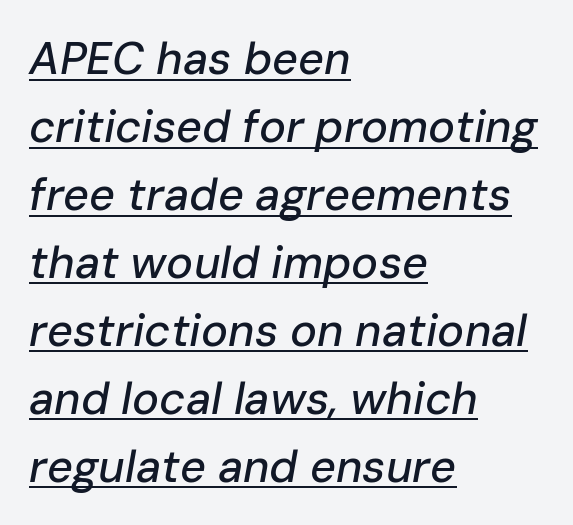
The image shows 45 px text type, italic (leaning right); set left-aligned, normal line spacing (1.51x), normal letter spacing, underlined; low stroke contrast and a medium x-height.
